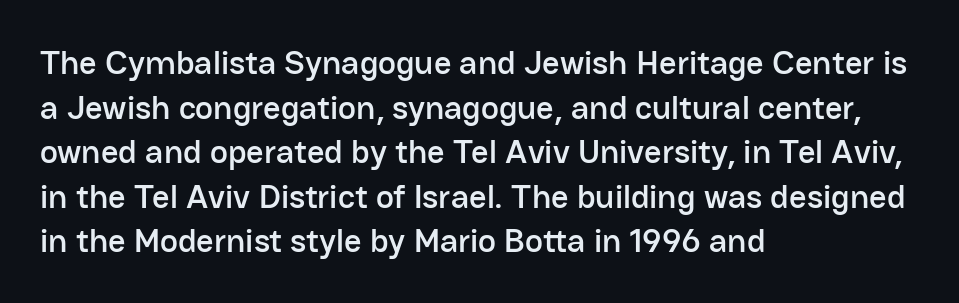
{"serif": "no", "italic": "no", "width": "normal", "stroke_contrast": "low", "x_height": "medium", "monospaced": "no", "underline": "no", "align": "left", "line_spacing": "normal", "line_spacing_ratio": 1.31, "letter_spacing": "normal", "letter_spacing_em": 0.0, "glyph_px": 34}
